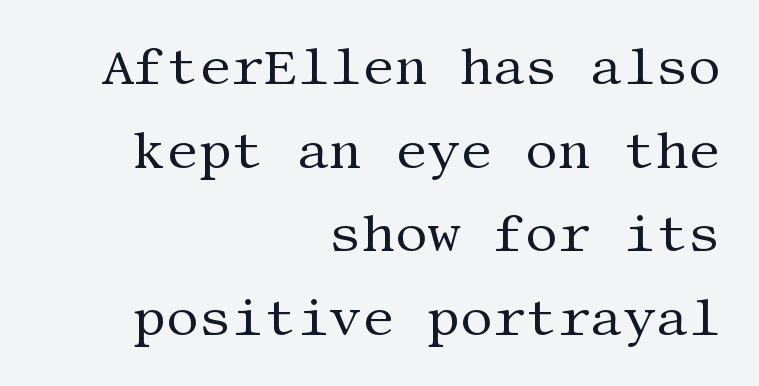
Q: Is the text bold? A: No.
Q: Is the text italic (slanted)? A: No, it is upright.
Q: Is the typeface a serif or a sans-serif typeface? A: Serif.
Q: Is the text underlined? A: No.
Q: How is the paragraph aligned? A: Right-aligned.
Q: Is the spacing between letters normal or unusually wide? A: Normal.
Q: Is the spacing between lines tight, normal or loose? A: Normal.
Q: Width (condensed, normal, or wide)? A: Normal.
Q: Stroke contrast? A: Medium.
Q: x-height? A: Large.
